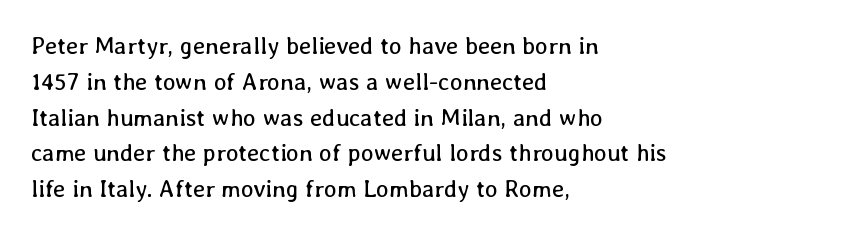
{"italic": "no", "bold": "no", "underline": "no", "align": "left", "line_spacing": "normal", "line_spacing_ratio": 1.49, "letter_spacing": "normal", "letter_spacing_em": 0.0, "glyph_px": 24}
